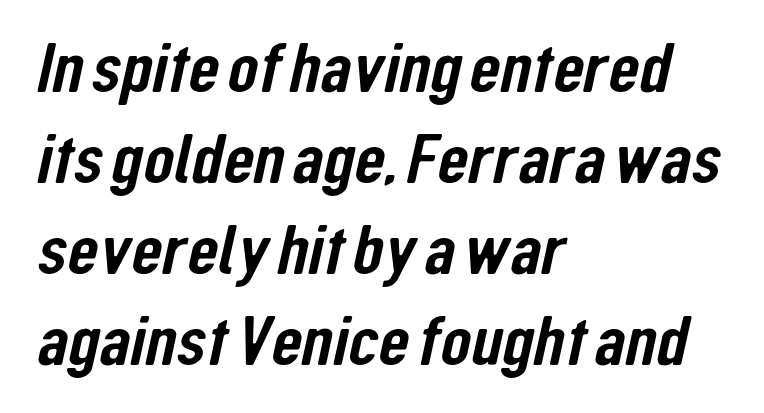
The image shows 71 px condensed sans-serif type; set left-aligned, normal line spacing (1.28x), normal letter spacing, not underlined; low stroke contrast and a medium x-height.
